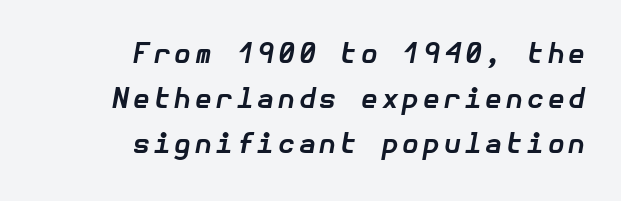
Q: Is the text bold? A: Yes.
Q: Is the text italic (slanted)? A: Yes, it leans right by about 10 degrees.
Q: Is the text underlined? A: No.
Q: How is the paragraph aligned? A: Right-aligned.
Q: Is the spacing between lines tight, normal or loose? A: Normal.
